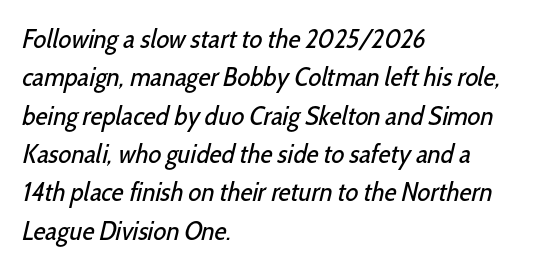
Q: Is the text bold? A: No.
Q: Is the text underlined? A: No.
Q: How is the paragraph aligned? A: Left-aligned.
Q: Is the spacing between letters normal or unusually wide? A: Normal.
Q: Is the spacing between lines tight, normal or loose? A: Normal.
